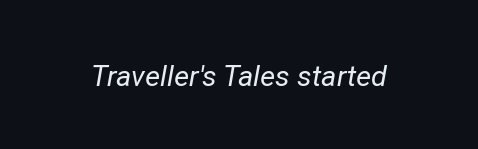
{"italic": "yes", "lean": "right", "slant_degrees": 12, "bold": "no", "weight": "regular", "width": "normal", "stroke_contrast": "low", "x_height": "medium", "monospaced": "no", "underline": "no", "letter_spacing": "normal", "letter_spacing_em": 0.0, "glyph_px": 29}
